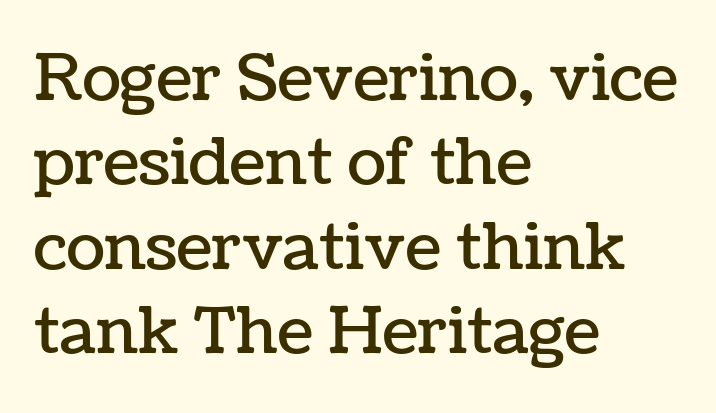
Q: Is the text italic (slanted)? A: No, it is upright.
Q: Is the text underlined? A: No.
Q: How is the paragraph aligned? A: Left-aligned.
Q: Is the spacing between letters normal or unusually wide? A: Normal.
Q: Is the spacing between lines tight, normal or loose? A: Normal.
Q: Width (condensed, normal, or wide)? A: Normal.
Q: Stroke contrast? A: Low.
Q: x-height? A: Medium.
Q: Monospaced? A: No.
